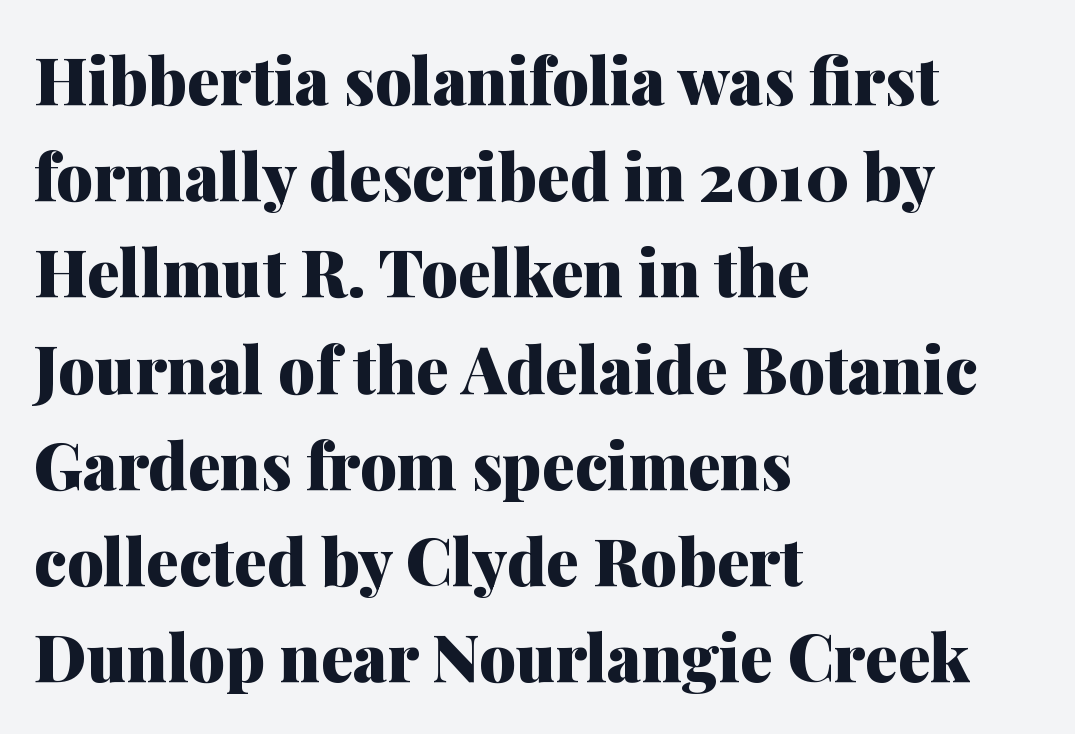
{"serif": "yes", "italic": "no", "bold": "yes", "weight": "heavy", "width": "normal", "stroke_contrast": "medium", "x_height": "medium", "monospaced": "no", "underline": "no", "align": "left", "line_spacing": "normal", "line_spacing_ratio": 1.48, "letter_spacing": "normal", "letter_spacing_em": 0.0, "glyph_px": 65}
